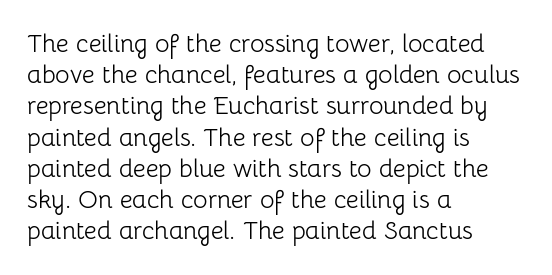
The image shows 25 px text type, upright; set left-aligned, normal line spacing (1.25x), normal letter spacing, not underlined.
